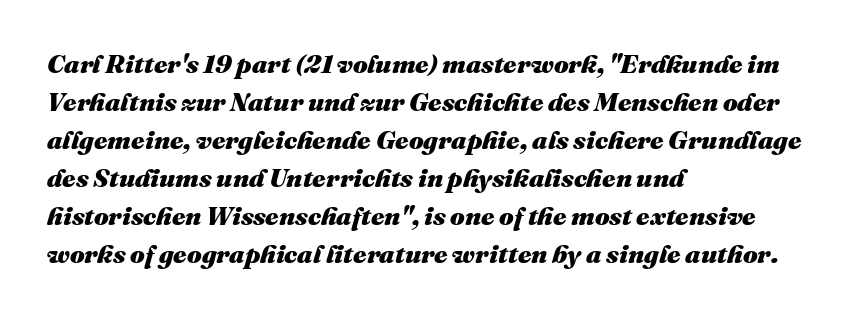
Observe the ordinary spacing: letters are neighbours, not strangers. The string is rendered with underlining switched off. These lines carry a lot of weight — the face is fully bold. Each line starts at the same left margin while the right side varies.
